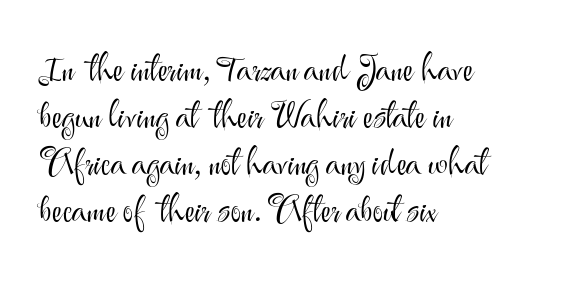
The image shows 36 px light sans-serif type; set left-aligned, normal line spacing (1.31x), normal letter spacing, not underlined; medium stroke contrast and a small x-height.
